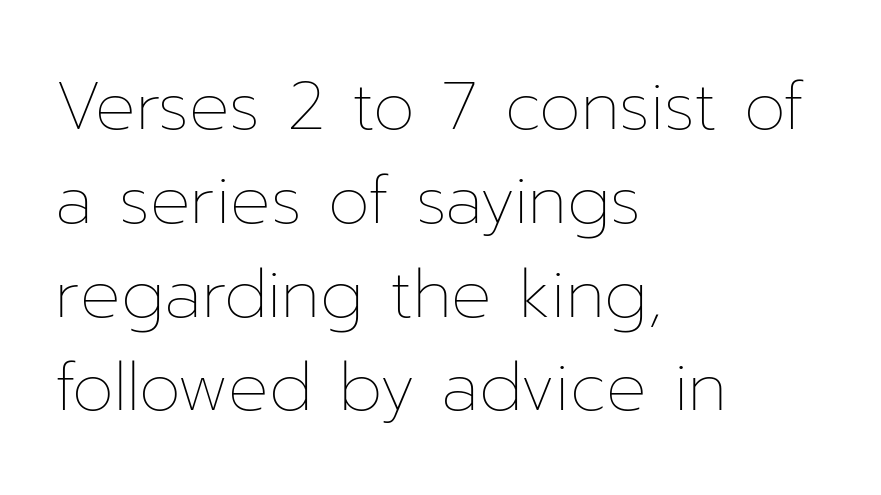
The image shows 67 px thin type, upright; set left-aligned, normal line spacing (1.4x), normal letter spacing, not underlined; low stroke contrast and a medium x-height.
